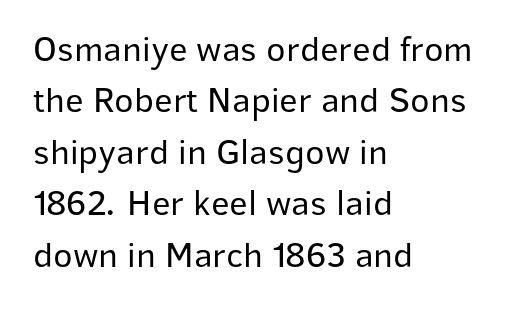
Nope, no serifs anywhere on these letters. Between one letter and the next there's only the usual sliver of space. Unlike italic type, these characters show no tilt at all. The designer left line spacing at the default. The lines in this sample share a left origin and differ only in where they stop.
